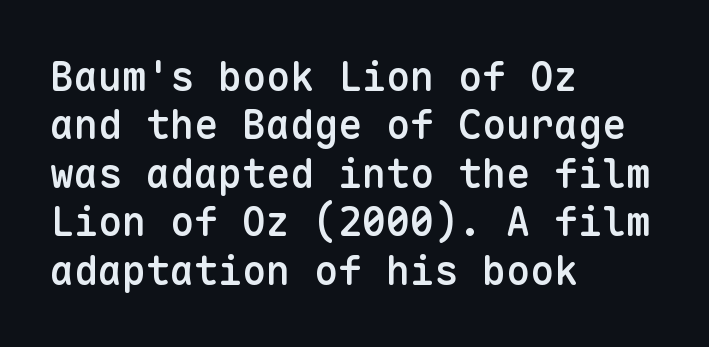
Semibold letterforms, between regular and bold. Students, note that the glyphs here touch the page at normal intervals. Note: no serifs on the glyphs. Only glyphs here, with clear space below each row.
